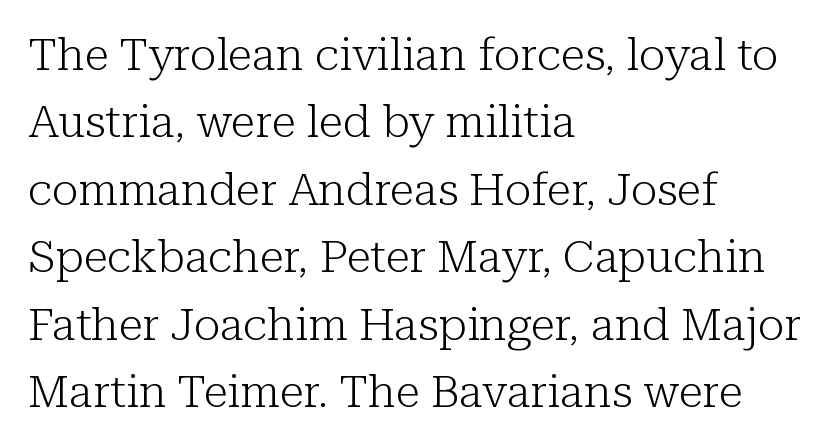
The image shows 45 px light serif type, upright; set left-aligned, normal line spacing (1.5x), normal letter spacing, not underlined; low stroke contrast and a medium x-height.
